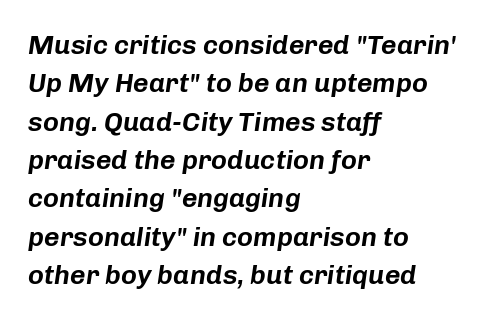
Q: Is the text italic (slanted)? A: Yes, it leans right by about 8 degrees.
Q: Is the text underlined? A: No.
Q: How is the paragraph aligned? A: Left-aligned.
Q: Is the spacing between letters normal or unusually wide? A: Normal.
Q: Is the spacing between lines tight, normal or loose? A: Normal.
